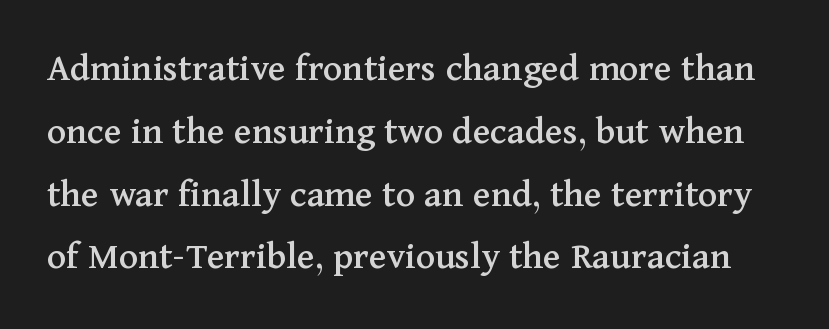
Descenders are the only things crossing below the line. It's the straight-up-and-down kind of type. Students, observe: this is what conventionally led text looks like. In terms of letterform style, serifs are clearly present. Compared with typical body copy, the letter spacing here is the same.
